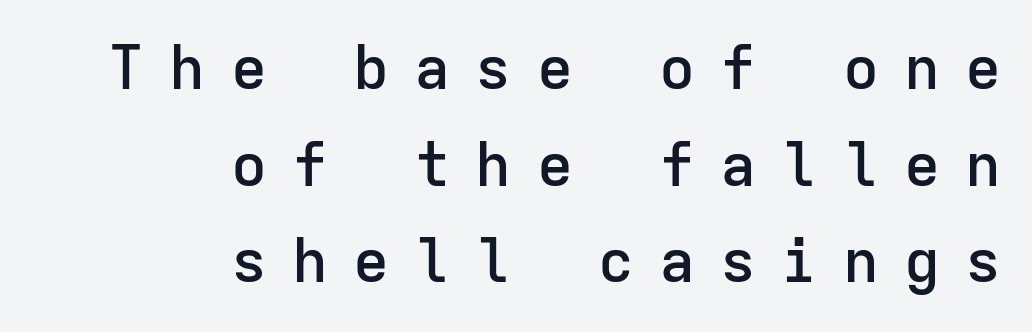
The image shows 60 px semibold sans-serif type, upright, monospaced; set right-aligned, normal line spacing (1.61x), unusually wide letter spacing (+0.42 em), not underlined; low stroke contrast and a medium x-height.
